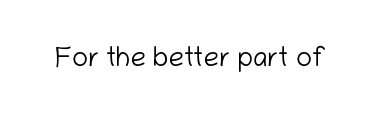
{"italic": "no", "bold": "no", "underline": "no", "letter_spacing": "normal", "letter_spacing_em": 0.0, "glyph_px": 27}
